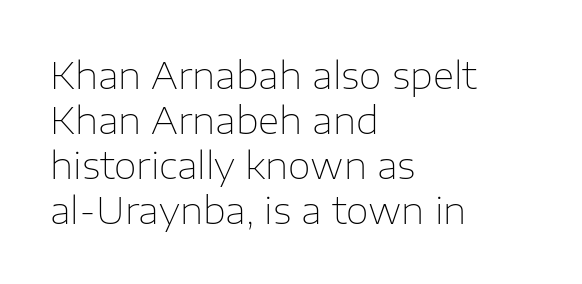
{"serif": "no", "italic": "no", "bold": "no", "weight": "thin", "width": "normal", "stroke_contrast": "low", "x_height": "medium", "monospaced": "no", "underline": "no", "align": "left", "line_spacing_ratio": 1.22, "letter_spacing": "normal", "letter_spacing_em": 0.0, "glyph_px": 37}
